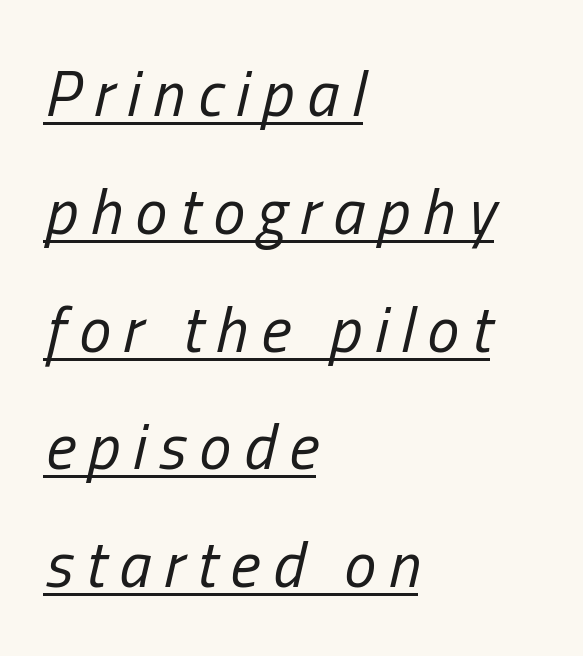
The image shows 64 px regular-weight, condensed type, italic (leaning right); set left-aligned, line spacing 1.84x, unusually wide letter spacing (+0.2 em), underlined; low stroke contrast and a medium x-height.
